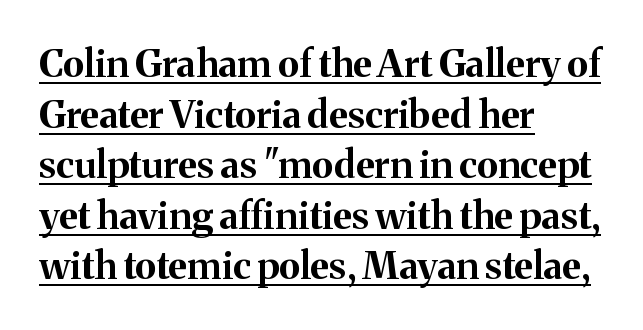
The image shows 38 px bold serif type, upright; set left-aligned, normal line spacing (1.33x), normal letter spacing, underlined; medium stroke contrast and a medium x-height.
